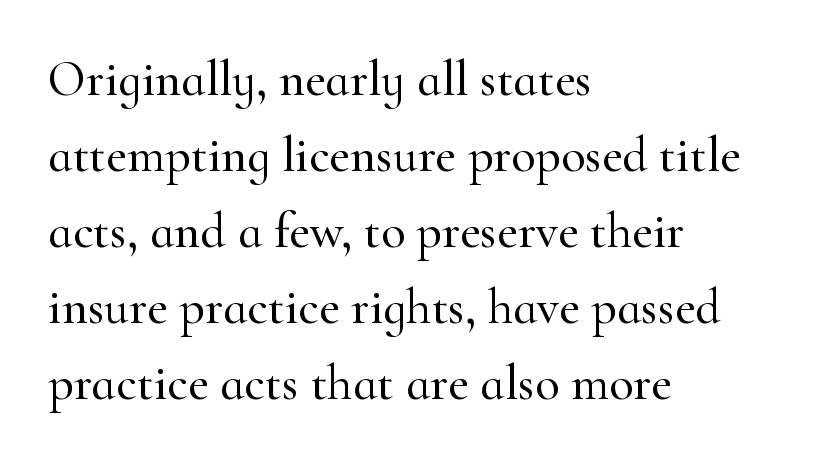
{"serif": "yes", "italic": "no", "width": "normal", "stroke_contrast": "high", "x_height": "small", "monospaced": "no", "underline": "no", "align": "left", "line_spacing": "normal", "line_spacing_ratio": 1.52, "letter_spacing": "normal", "letter_spacing_em": 0.0, "glyph_px": 50}
